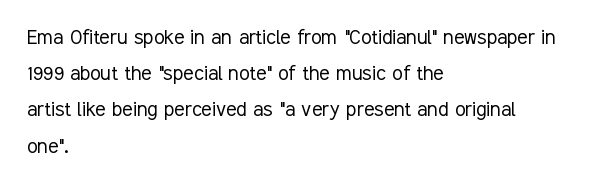
Default kerning and tracking; the words read as compact shapes. Tall strokes in this sample are plumb rather than angled. This rendering uses left alignment, leaving the right contour irregular. Students, observe: this is what conventionally led text looks like. Each stroke keeps to a modest, everyday thickness or less. Honestly, there is no underline to notice here at all.
